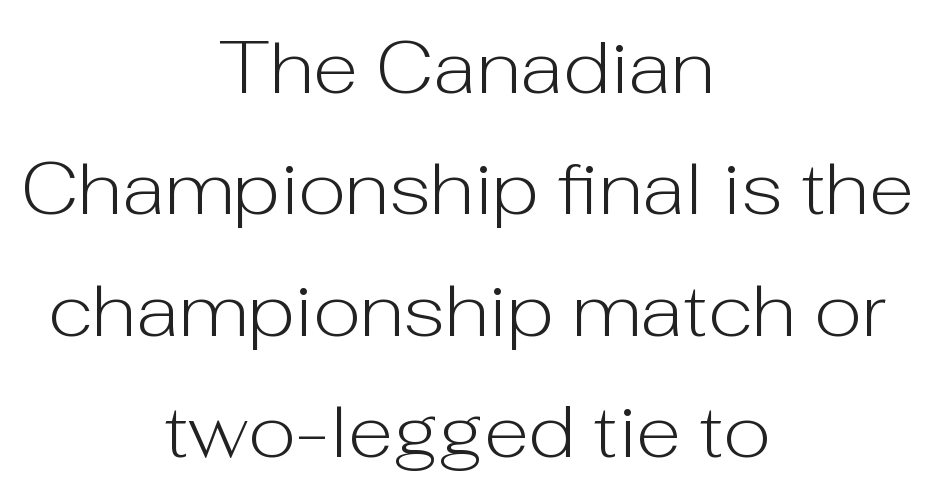
The words here are not underlined. Is this a fixed-width face? No — the glyphs have proportional, varying widths. Style check: upright. Leading: standard. Each word holds together tightly as a unit, with standard inter-letter gaps.
